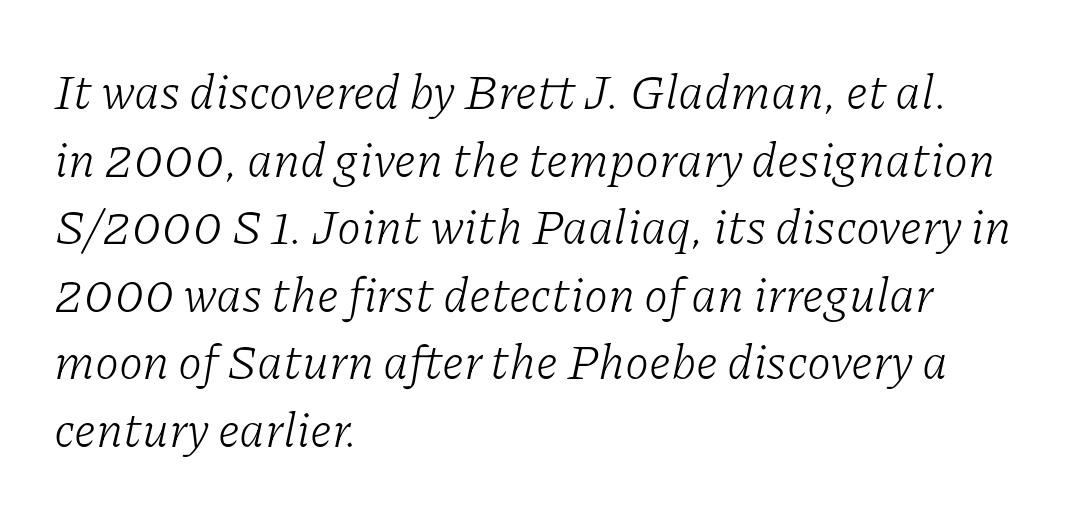
Q: Is the text bold? A: No.
Q: Is the text italic (slanted)? A: Yes, it leans right by about 11 degrees.
Q: Is the typeface a serif or a sans-serif typeface? A: Serif.
Q: Is the text underlined? A: No.
Q: How is the paragraph aligned? A: Left-aligned.
Q: Is the spacing between letters normal or unusually wide? A: Normal.
Q: Is the spacing between lines tight, normal or loose? A: Normal.
Q: Width (condensed, normal, or wide)? A: Normal.
Q: Stroke contrast? A: Low.
Q: x-height? A: Medium.
Q: Monospaced? A: No.
